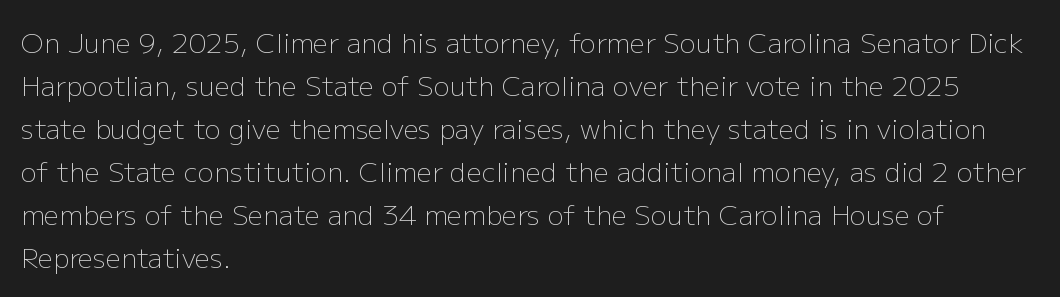
The image shows 27 px text type, upright; set left-aligned, normal line spacing (1.59x), normal letter spacing, not underlined.
